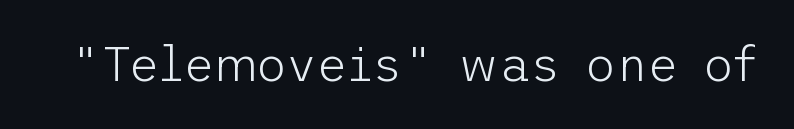
The image shows 48 px light sans-serif type, upright; set normal letter spacing, not underlined; low stroke contrast and a medium x-height.
